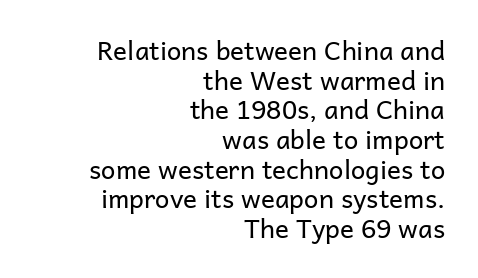
{"italic": "no", "bold": "no", "underline": "no", "align": "right", "line_spacing": "tight", "line_spacing_ratio": 1.14, "letter_spacing": "normal", "letter_spacing_em": 0.0, "glyph_px": 26}
